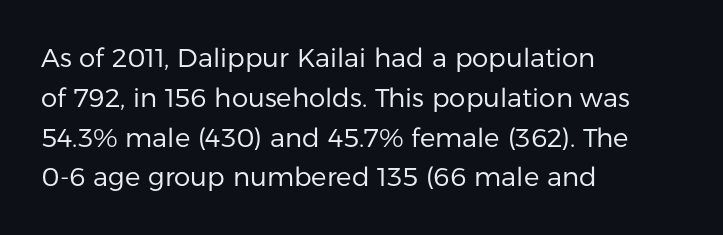
Nobody touched the tracking dial on this one. Line starts are locked; line ends wander. The block of text has a typical density, with ordinary space between rows. The glyphs are unaccompanied by any horizontal stroke below them. Notice how the stems are strictly vertical — no italics here. These glyphs show unthickened strokes, regular width or finer.
